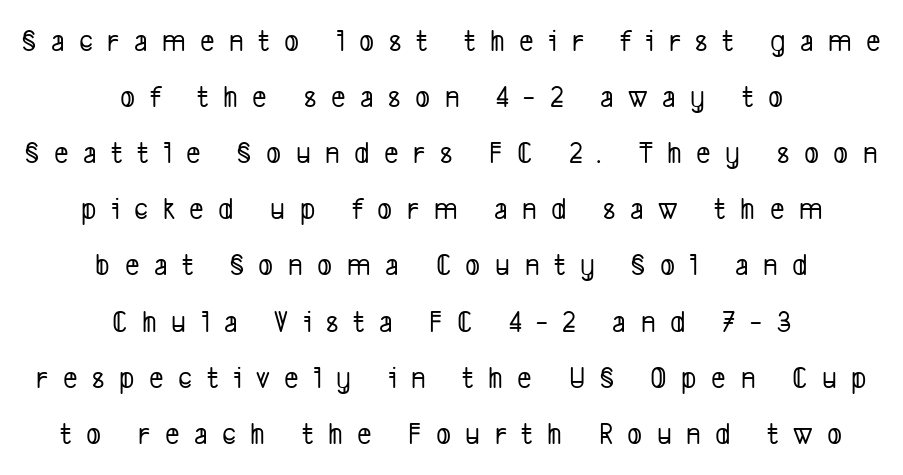
The image shows 31 px condensed sans-serif type; set centered, line spacing 1.81x, unusually wide letter spacing (+0.47 em), not underlined; low stroke contrast and a medium x-height.
